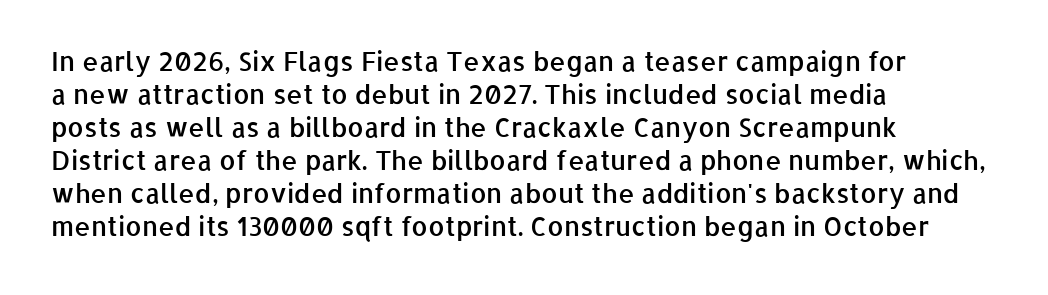
The space beneath each line is pristine and unruled. Notice how the stems are strictly vertical — no italics here. Weight: semibold (demi). Is the letter spacing exaggerated? No — it looks like the ordinary default. The line-height multiplier appears to be the usual default. Short and long lines alike share a common starting point at left.
